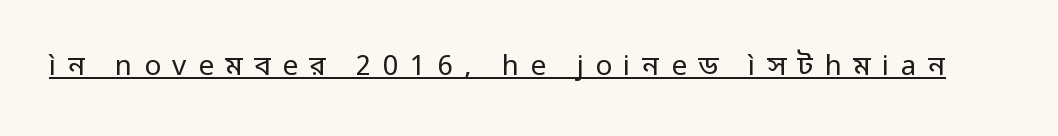
A quiet, ordinary-to-light weight characterises the typeface. Descenders here cross a horizontal rule under the line. The face used here is rendered with a markedly widened letterfit. Type style note: lacks serifs.
